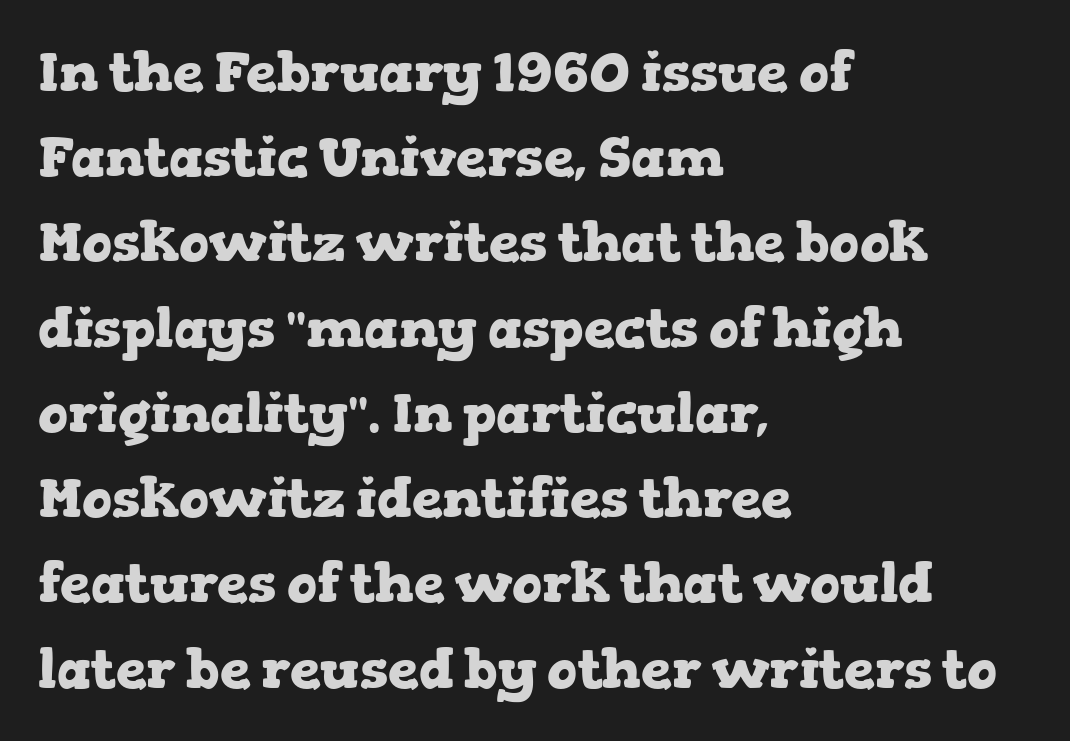
The image shows 55 px heavy, wide serif type, upright; set left-aligned, normal line spacing (1.55x), normal letter spacing, not underlined; low stroke contrast and a medium x-height.
